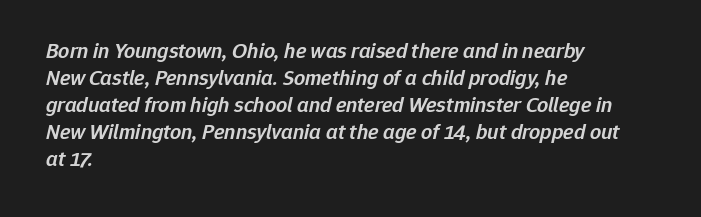
{"italic": "yes", "lean": "right", "slant_degrees": 12, "bold": "semi", "underline": "no", "align": "left", "line_spacing_ratio": 1.23, "letter_spacing": "normal", "letter_spacing_em": 0.0, "glyph_px": 22}
